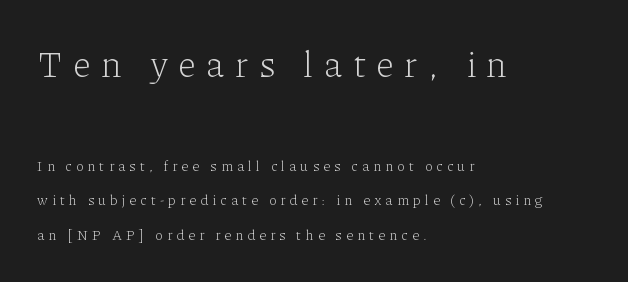
The image shows 36 px light serif type, upright; set left-aligned, loose line spacing (2.47x), unusually wide letter spacing (+0.29 em), not underlined; the first (top) block is 2.57x larger; low stroke contrast and a medium x-height.
